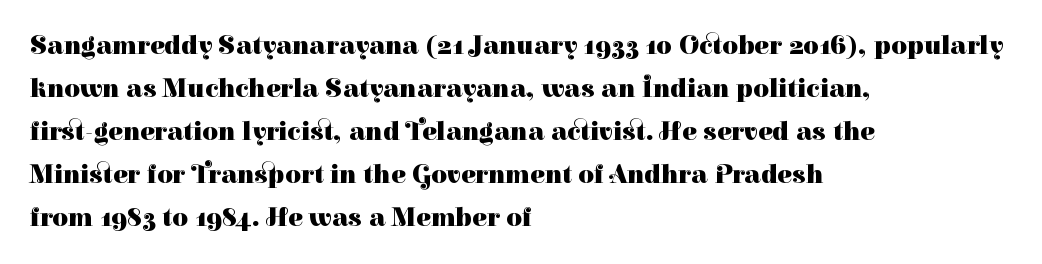
{"italic": "no", "bold": "yes", "underline": "no", "align": "left", "line_spacing": "normal", "line_spacing_ratio": 1.59, "letter_spacing": "normal", "letter_spacing_em": 0.0, "glyph_px": 27}
